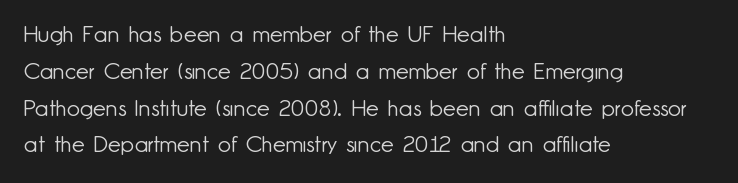
The rendering uses a moderate line-height, typical for paragraphs. The cut favours lightness, reaching ordinary text weight at its darkest. This is roman type, the default non-slanted kind. A student would call this left alignment; a typographer would say flush left, rag right. Honestly, there is no underline to notice here at all. The letterforms sit shoulder to shoulder at normal distance.
